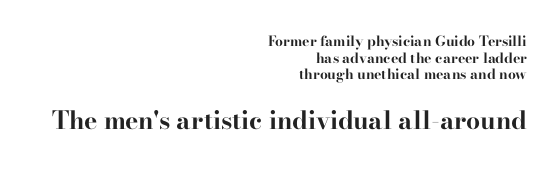
{"italic": "no", "bold": "yes", "underline": "no", "align": "right", "line_spacing_ratio": 1.18, "letter_spacing": "normal", "letter_spacing_em": 0.0, "larger_block": "second", "size_ratio": 1.79, "glyph_px": 25}
